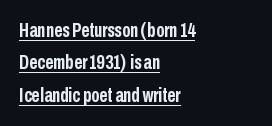
The image shows 20 px bold type, upright; set left-aligned, normal line spacing (1.62x), normal letter spacing, underlined.
